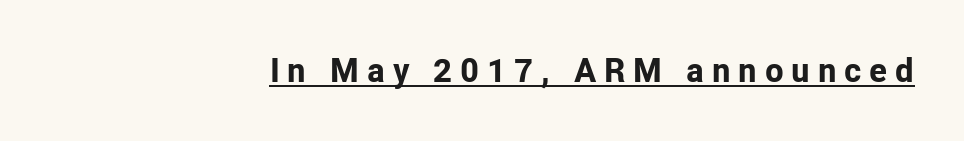
{"serif": "no", "italic": "no", "bold": "yes", "weight": "bold", "width": "normal", "stroke_contrast": "low", "x_height": "medium", "monospaced": "no", "underline": "yes", "align": "right", "letter_spacing": "wide", "letter_spacing_em": 0.23, "glyph_px": 34}
